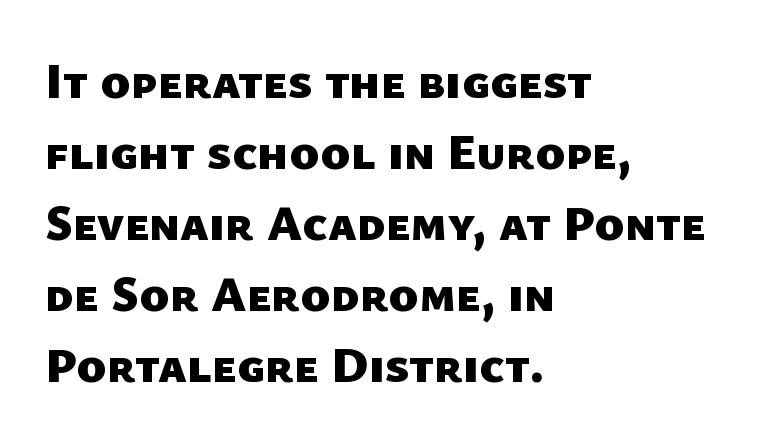
Q: Is the text bold? A: Yes.
Q: Is the typeface a serif or a sans-serif typeface? A: Sans-serif.
Q: Is the text underlined? A: No.
Q: How is the paragraph aligned? A: Left-aligned.
Q: Is the spacing between letters normal or unusually wide? A: Normal.
Q: Is the spacing between lines tight, normal or loose? A: Normal.
Q: Width (condensed, normal, or wide)? A: Normal.
Q: Stroke contrast? A: Low.
Q: x-height? A: Medium.
Q: Monospaced? A: No.
